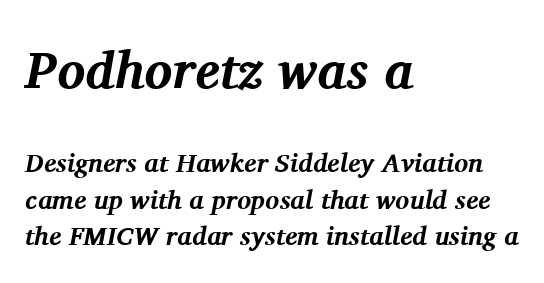
{"serif": "yes", "italic": "yes", "lean": "right", "slant_degrees": 11, "bold": "yes", "weight": "bold", "width": "normal", "stroke_contrast": "medium", "x_height": "medium", "monospaced": "no", "underline": "no", "align": "left", "line_spacing": "normal", "line_spacing_ratio": 1.41, "letter_spacing": "normal", "letter_spacing_em": 0.0, "larger_block": "first", "size_ratio": 2.0, "glyph_px": 52}
